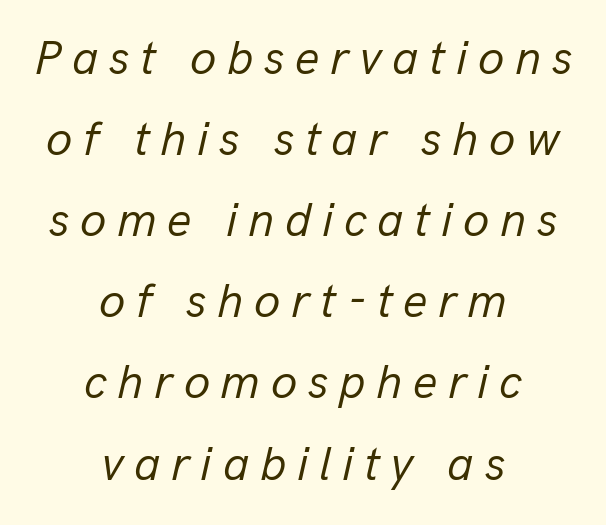
Q: Is the text bold? A: No.
Q: Is the text italic (slanted)? A: Yes, it leans right by about 13 degrees.
Q: Is the text underlined? A: No.
Q: How is the paragraph aligned? A: Centered.
Q: Is the spacing between letters normal or unusually wide? A: Unusually wide.
Q: Is the spacing between lines tight, normal or loose? A: Normal.
Q: Width (condensed, normal, or wide)? A: Normal.
Q: Stroke contrast? A: Low.
Q: x-height? A: Medium.
Q: Monospaced? A: No.
